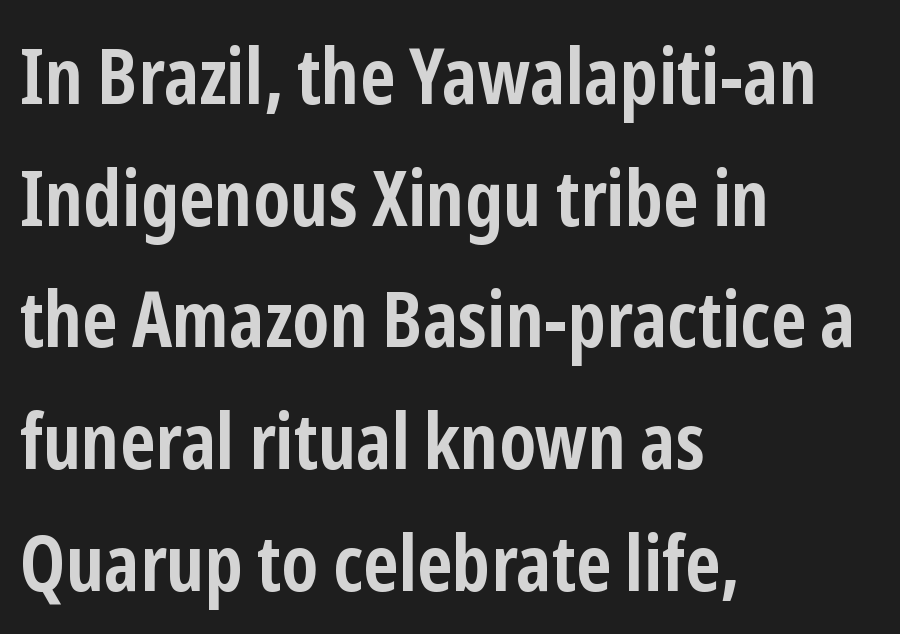
The image shows 78 px semibold, condensed sans-serif type, upright; set left-aligned, normal line spacing (1.56x), normal letter spacing, not underlined; low stroke contrast and a medium x-height.
